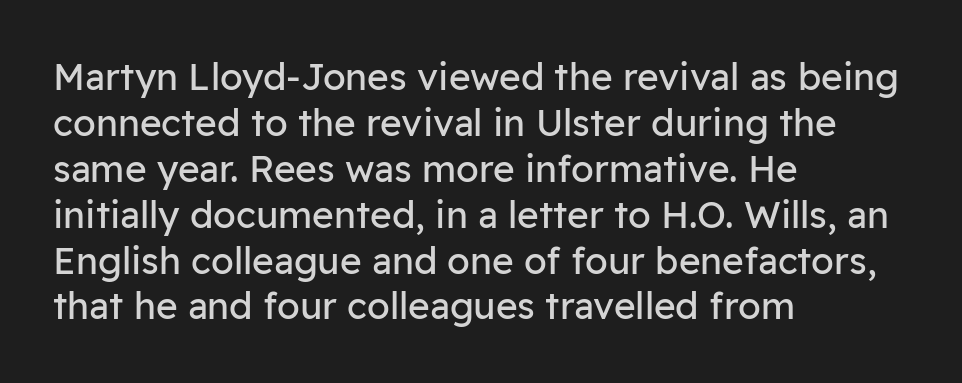
The image shows 37 px regular-weight sans-serif type, upright; set left-aligned, line spacing 1.24x, normal letter spacing, not underlined; low stroke contrast and a medium x-height.
